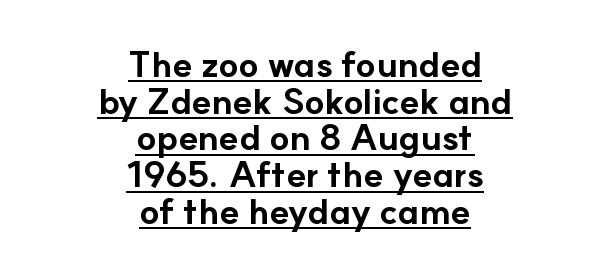
Typeset on center — no edge is straight. Whoever set this chose condensed vertical rhythm over breathing room. This is sans-serif lettering, the kind often seen on screens and signage. I'd describe the lettering as bold — thick and assertive. The letters stand straight up with perfectly vertical stems. Tracking value appears to be zero — textbook default spacing.
